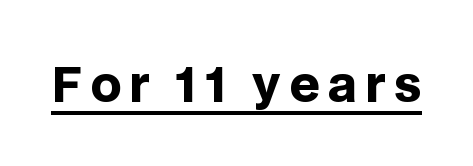
Q: Is the text bold? A: Yes.
Q: Is the text italic (slanted)? A: No, it is upright.
Q: Is the typeface a serif or a sans-serif typeface? A: Sans-serif.
Q: Is the text underlined? A: Yes.
Q: Width (condensed, normal, or wide)? A: Normal.
Q: Stroke contrast? A: Low.
Q: x-height? A: Large.
Q: Monospaced? A: No.
